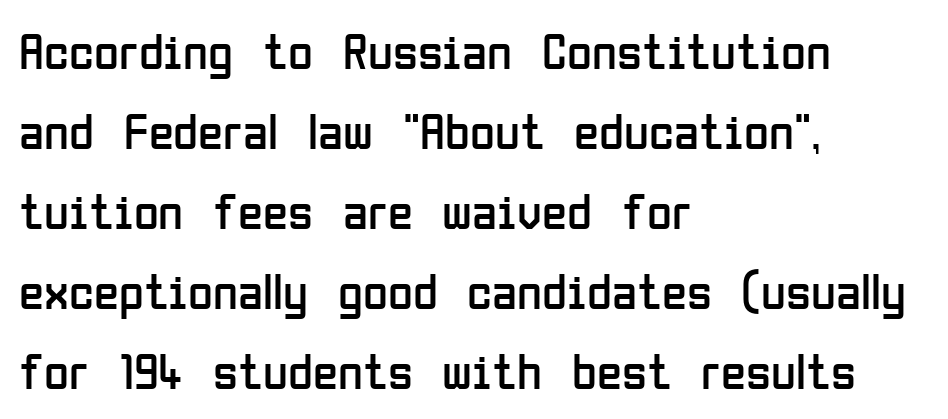
{"serif": "no", "italic": "no", "bold": "no", "weight": "regular", "width": "condensed", "stroke_contrast": "low", "x_height": "medium", "monospaced": "no", "underline": "no", "align": "left", "line_spacing": "normal", "line_spacing_ratio": 1.57, "letter_spacing": "normal", "letter_spacing_em": 0.0, "glyph_px": 51}
